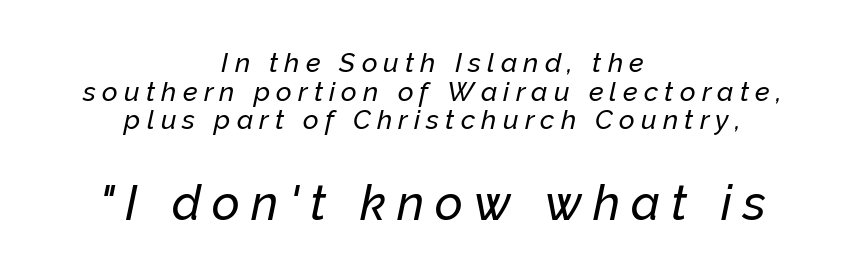
Q: Is the text italic (slanted)? A: Yes, it leans right by about 12 degrees.
Q: Is the text underlined? A: No.
Q: How is the paragraph aligned? A: Centered.
Q: Is the spacing between letters normal or unusually wide? A: Unusually wide.
Q: Is the spacing between lines tight, normal or loose? A: Tight.
Q: Which block of text is set in a larger size, the first (top) or the second (bottom)? A: The second (bottom) one.
Q: Width (condensed, normal, or wide)? A: Normal.
Q: Stroke contrast? A: Low.
Q: x-height? A: Medium.
Q: Monospaced? A: No.
